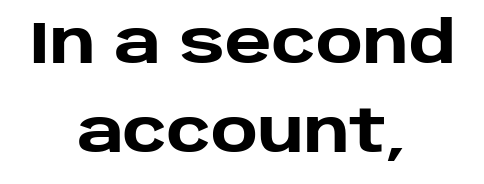
{"serif": "no", "italic": "no", "bold": "yes", "weight": "heavy", "width": "normal", "stroke_contrast": "low", "x_height": "large", "monospaced": "no", "underline": "no", "align": "center", "line_spacing": "normal", "line_spacing_ratio": 1.51, "letter_spacing": "normal", "letter_spacing_em": 0.0, "glyph_px": 59}
